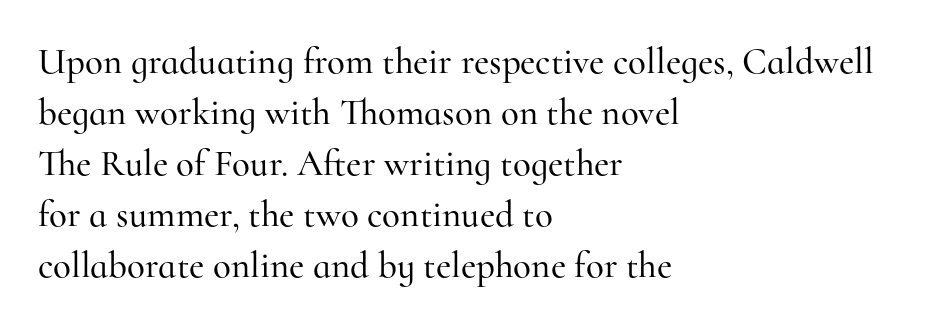
Varying glyph widths throughout — classic text-font behaviour. Interline gaps are of average width in this sample. This rendering leaves character spacing at its baseline value. The foot of each line stays bare and open.
